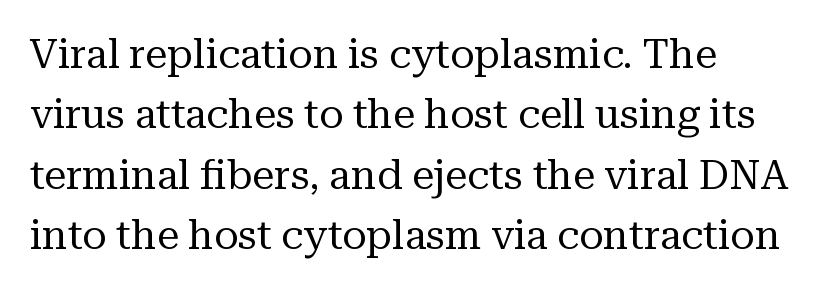
The image shows 40 px regular-weight serif type, upright; set left-aligned, normal line spacing (1.51x), normal letter spacing, not underlined; medium stroke contrast and a medium x-height.
